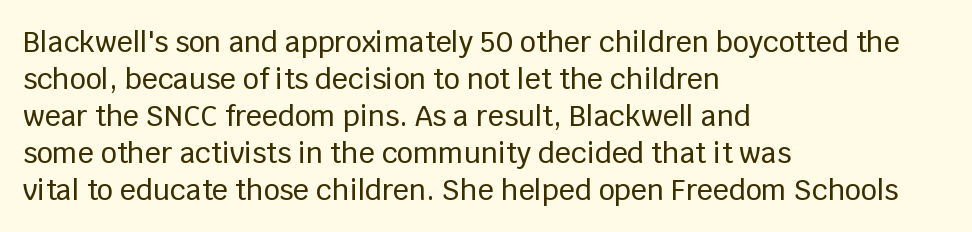
{"serif": "no", "italic": "no", "width": "normal", "stroke_contrast": "low", "x_height": "large", "monospaced": "no", "underline": "no", "align": "left", "line_spacing": "normal", "line_spacing_ratio": 1.32, "letter_spacing": "normal", "letter_spacing_em": 0.0, "glyph_px": 28}
